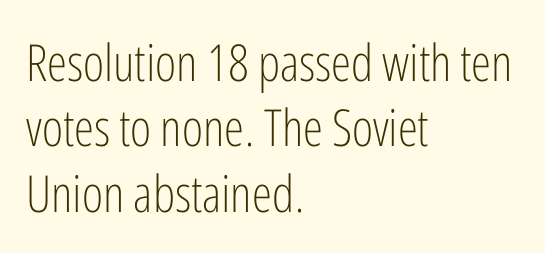
Horizontally, the lines are justified to the leading edge only. These lines are rendered in a variable-pitch font. Nope, not italic — everything's standing straight. Characters follow at the spacing the type designer built in.
